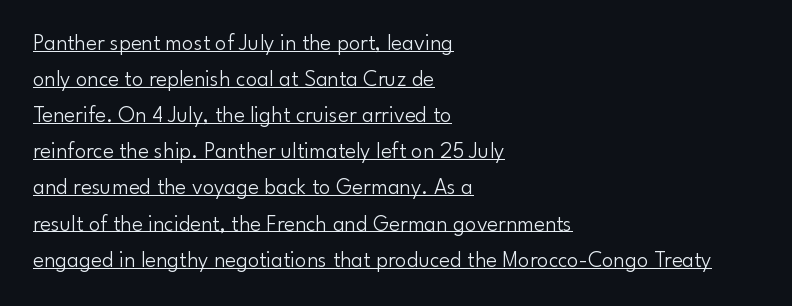
The rendering uses the underline text-decoration. Stems here are at most as thick as an everyday book face. The rag falls on the right side of this text block. Ascenders rise straight up at ninety degrees.
